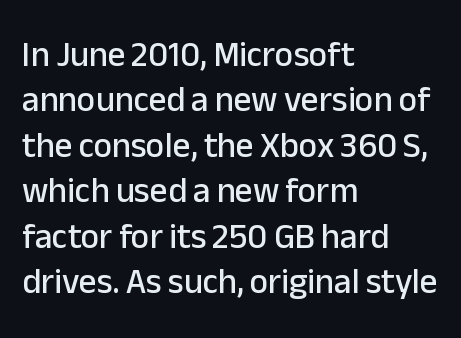
Q: Is the text italic (slanted)? A: No, it is upright.
Q: Is the typeface a serif or a sans-serif typeface? A: Sans-serif.
Q: Is the text underlined? A: No.
Q: How is the paragraph aligned? A: Left-aligned.
Q: Is the spacing between letters normal or unusually wide? A: Normal.
Q: Is the spacing between lines tight, normal or loose? A: Normal.
Q: Width (condensed, normal, or wide)? A: Normal.
Q: Stroke contrast? A: Low.
Q: x-height? A: Medium.
Q: Monospaced? A: No.
